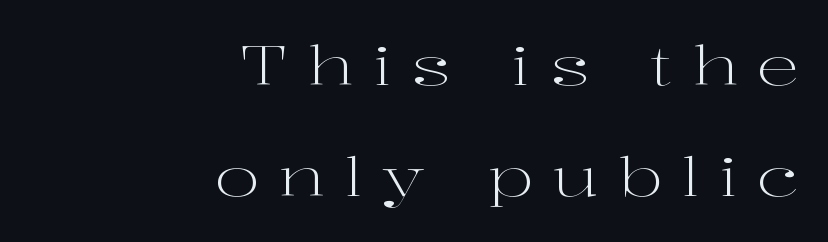
Q: Is the text bold? A: No.
Q: Is the text italic (slanted)? A: No, it is upright.
Q: Is the typeface a serif or a sans-serif typeface? A: Serif.
Q: Is the text underlined? A: No.
Q: How is the paragraph aligned? A: Right-aligned.
Q: Is the spacing between letters normal or unusually wide? A: Unusually wide.
Q: Is the spacing between lines tight, normal or loose? A: Loose.
Q: Width (condensed, normal, or wide)? A: Wide.
Q: Stroke contrast? A: High.
Q: x-height? A: Medium.
Q: Monospaced? A: No.
